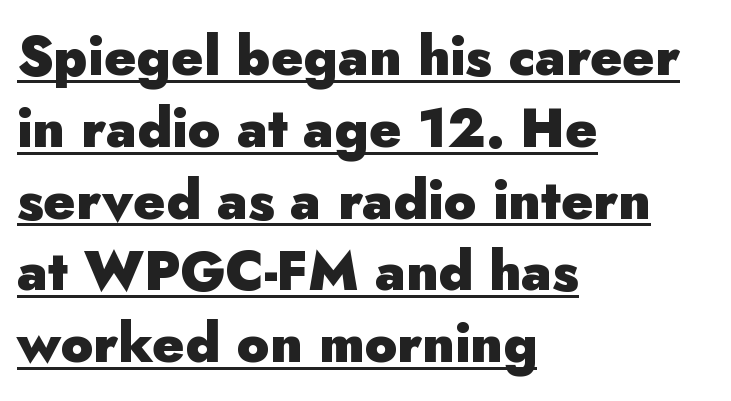
The image shows 54 px heavy sans-serif type, upright; set left-aligned, normal line spacing (1.33x), normal letter spacing, underlined; low stroke contrast and a small x-height.
